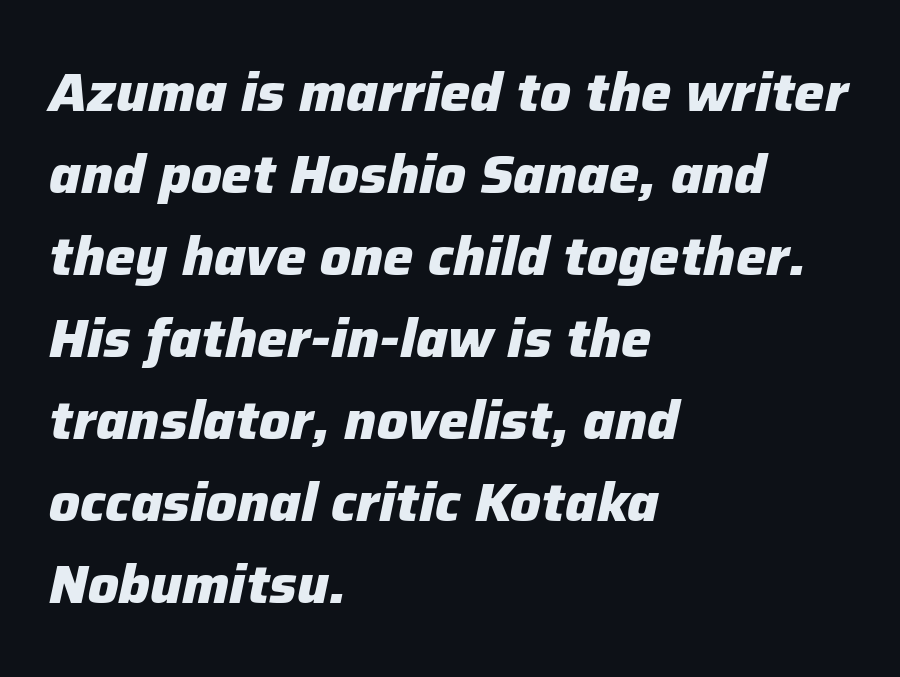
{"italic": "yes", "lean": "right", "slant_degrees": 12, "bold": "yes", "weight": "heavy", "width": "normal", "stroke_contrast": "low", "x_height": "medium", "monospaced": "no", "underline": "no", "align": "left", "line_spacing": "normal", "line_spacing_ratio": 1.52, "letter_spacing": "normal", "letter_spacing_em": 0.0, "glyph_px": 54}
